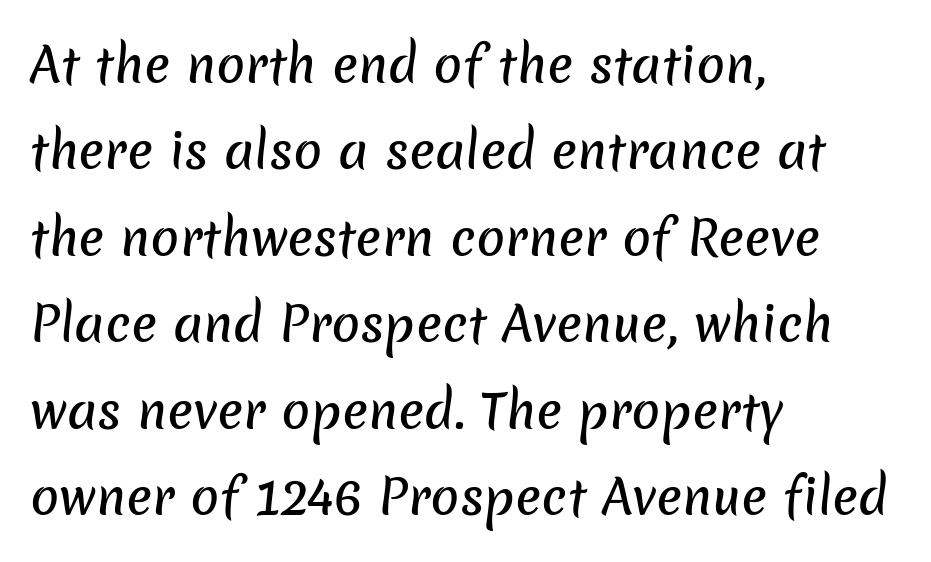
{"serif": "no", "width": "normal", "stroke_contrast": "low", "x_height": "medium", "monospaced": "no", "underline": "no", "align": "left", "line_spacing_ratio": 1.8, "letter_spacing": "normal", "letter_spacing_em": 0.0, "glyph_px": 48}
